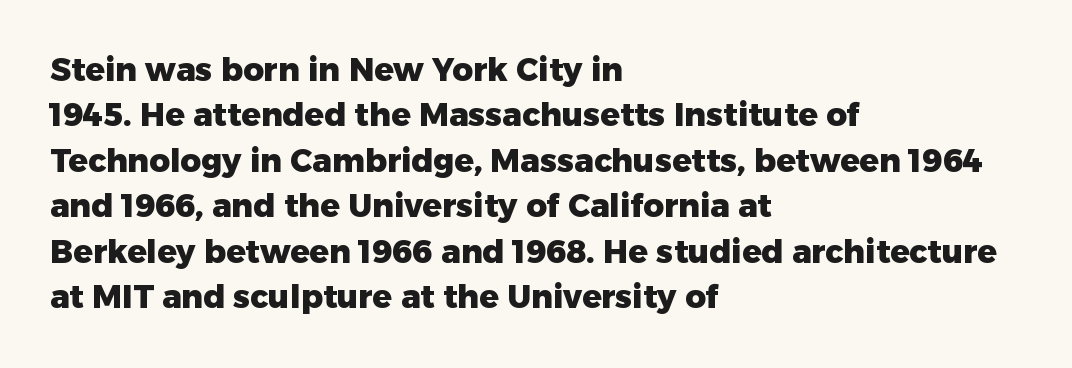
{"serif": "no", "italic": "no", "bold": "yes", "weight": "heavy", "width": "normal", "stroke_contrast": "low", "x_height": "medium", "monospaced": "no", "underline": "no", "align": "left", "line_spacing": "normal", "line_spacing_ratio": 1.42, "letter_spacing": "normal", "letter_spacing_em": 0.0, "glyph_px": 32}
